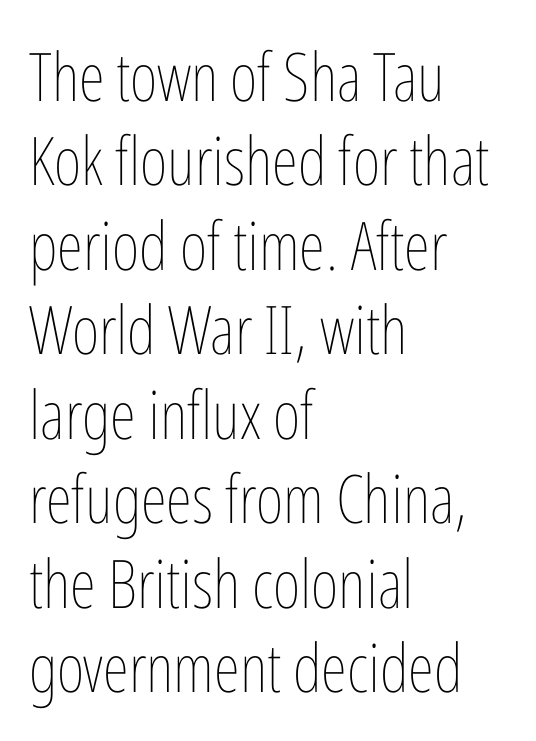
{"italic": "no", "bold": "no", "weight": "thin", "width": "condensed", "stroke_contrast": "low", "x_height": "medium", "monospaced": "no", "underline": "no", "align": "left", "line_spacing": "normal", "line_spacing_ratio": 1.26, "letter_spacing": "normal", "letter_spacing_em": 0.0, "glyph_px": 67}
